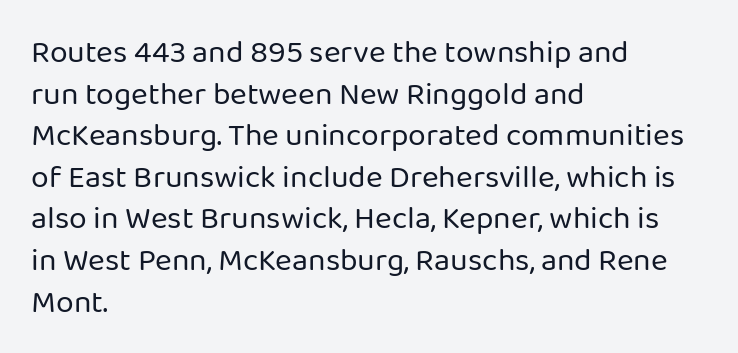
The image shows 32 px regular-weight sans-serif type, upright; set left-aligned, normal line spacing (1.3x), normal letter spacing, not underlined; low stroke contrast and a medium x-height.
